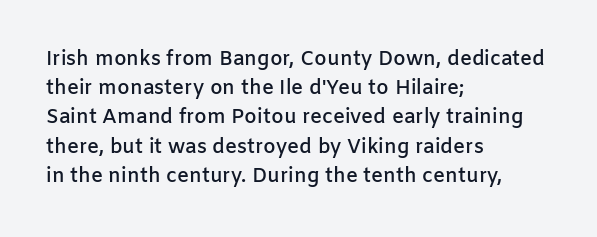
The image shows 20 px text type, upright; set left-aligned, normal line spacing (1.46x), normal letter spacing, not underlined.
